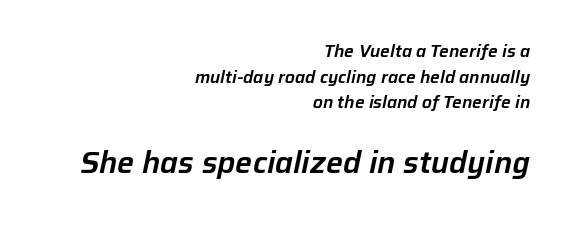
The image shows 30 px text type, italic (leaning right); set right-aligned, normal line spacing (1.51x), normal letter spacing, not underlined; the second (bottom) block is 1.76x larger; low stroke contrast and a medium x-height.
